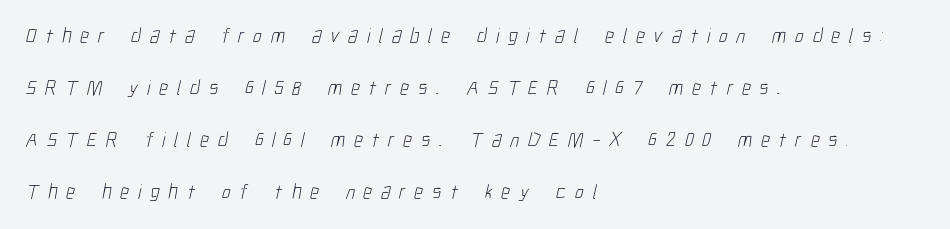
The image shows 21 px text type; set left-aligned, loose line spacing (2.48x), unusually wide letter spacing (+0.42 em), not underlined.
